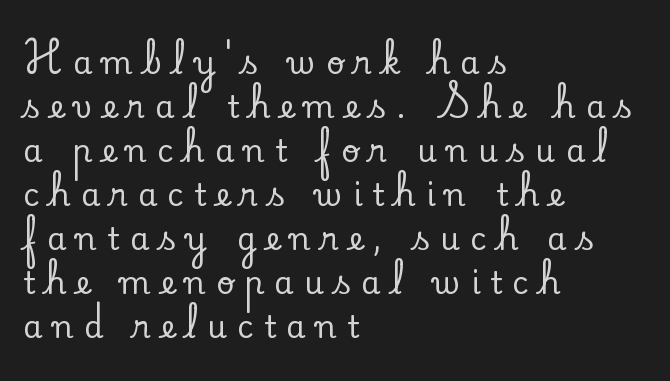
The image shows 31 px serif type, upright; set left-aligned, normal line spacing (1.42x), unusually wide letter spacing (+0.33 em), not underlined; low stroke contrast and a small x-height.
